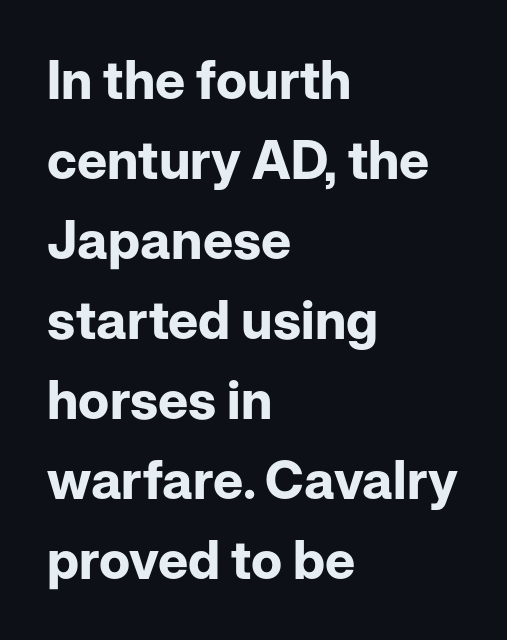
A typesetter would call this proportional, since set widths differ per character. This is heavy type, rendered in bold. These lines keep a tight, regular rhythm from letter to letter. The gap between lines stays unmarked. Reading down the column, the eye jumps a familiar distance to each next line.
